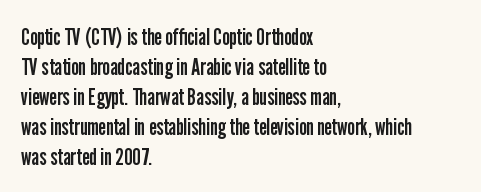
The image shows 24 px text type, upright; set left-aligned, normal line spacing (1.25x), normal letter spacing, not underlined.
